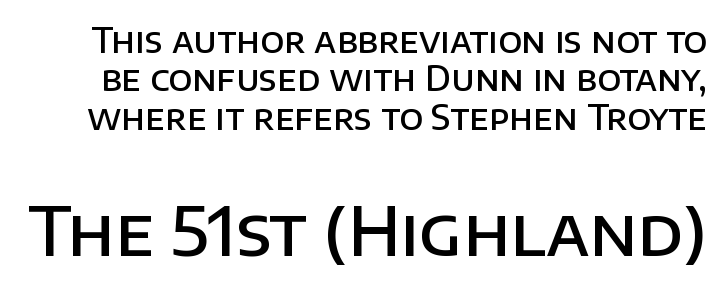
This is sans-serif lettering, the kind often seen on screens and signage. Size contrast runs from small at the top to large at the bottom. Spacing verdict: proportional, widths tailored to each character. Caption: semibold face, moderately heavy strokes. The letters stand upright; this is a roman face. The leading is snug, giving the passage a crowded texture.
